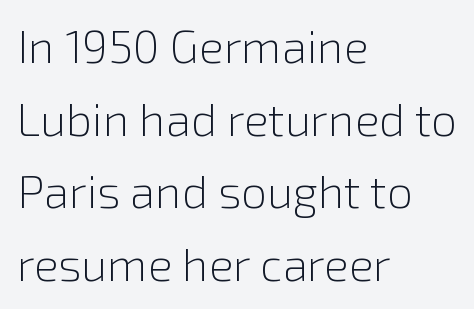
Q: Is the text bold? A: No.
Q: Is the text italic (slanted)? A: No, it is upright.
Q: Is the typeface a serif or a sans-serif typeface? A: Sans-serif.
Q: Is the text underlined? A: No.
Q: How is the paragraph aligned? A: Left-aligned.
Q: Is the spacing between letters normal or unusually wide? A: Normal.
Q: Is the spacing between lines tight, normal or loose? A: Normal.
Q: Width (condensed, normal, or wide)? A: Normal.
Q: x-height? A: Medium.
Q: Monospaced? A: No.
